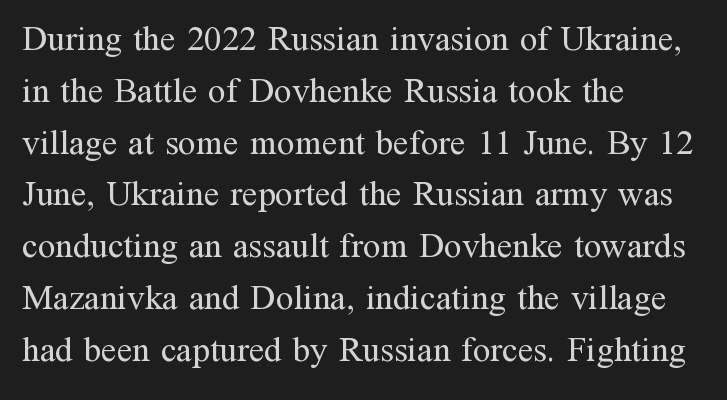
{"serif": "yes", "italic": "no", "bold": "no", "weight": "regular", "width": "normal", "stroke_contrast": "medium", "x_height": "medium", "monospaced": "no", "underline": "no", "align": "left", "line_spacing": "normal", "line_spacing_ratio": 1.48, "letter_spacing": "normal", "letter_spacing_em": 0.0, "glyph_px": 35}
